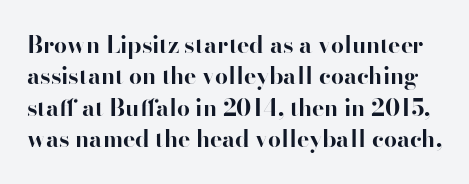
{"italic": "no", "bold": "yes", "underline": "no", "line_spacing": "normal", "line_spacing_ratio": 1.36, "letter_spacing": "normal", "letter_spacing_em": 0.0, "glyph_px": 23}
